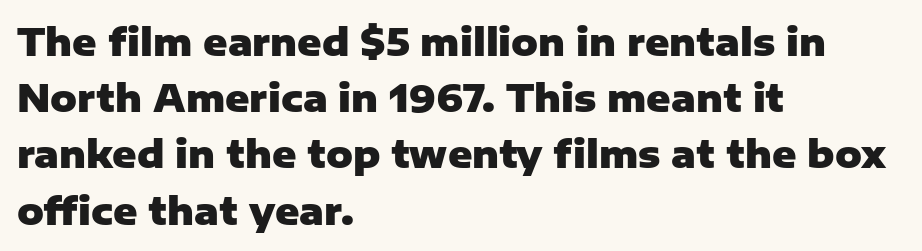
Q: Is the text bold? A: Yes.
Q: Is the text italic (slanted)? A: No, it is upright.
Q: Is the typeface a serif or a sans-serif typeface? A: Sans-serif.
Q: Is the text underlined? A: No.
Q: How is the paragraph aligned? A: Left-aligned.
Q: Is the spacing between letters normal or unusually wide? A: Normal.
Q: Is the spacing between lines tight, normal or loose? A: Normal.
Q: Width (condensed, normal, or wide)? A: Normal.
Q: Stroke contrast? A: Low.
Q: x-height? A: Medium.
Q: Monospaced? A: No.
